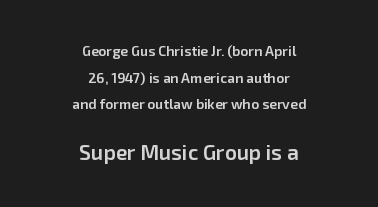
{"italic": "no", "bold": "semi", "underline": "no", "align": "center", "line_spacing": "loose", "line_spacing_ratio": 1.91, "letter_spacing": "normal", "letter_spacing_em": 0.0, "larger_block": "second", "size_ratio": 1.5, "glyph_px": 21}
